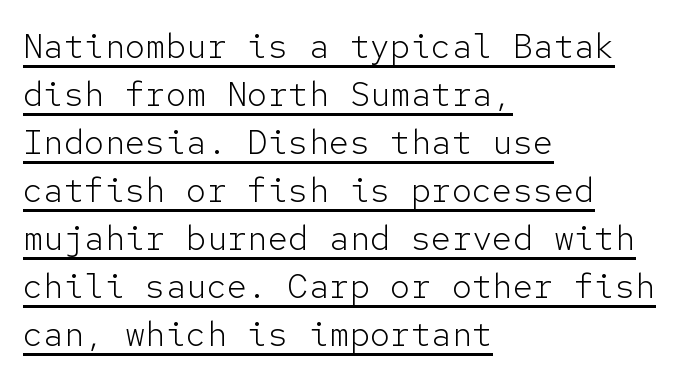
Q: Is the text bold? A: No.
Q: Is the text italic (slanted)? A: No, it is upright.
Q: Is the typeface a serif or a sans-serif typeface? A: Sans-serif.
Q: Is the text underlined? A: Yes.
Q: How is the paragraph aligned? A: Left-aligned.
Q: Is the spacing between letters normal or unusually wide? A: Normal.
Q: Is the spacing between lines tight, normal or loose? A: Normal.
Q: Width (condensed, normal, or wide)? A: Normal.
Q: Stroke contrast? A: Low.
Q: x-height? A: Medium.
Q: Monospaced? A: Yes.
